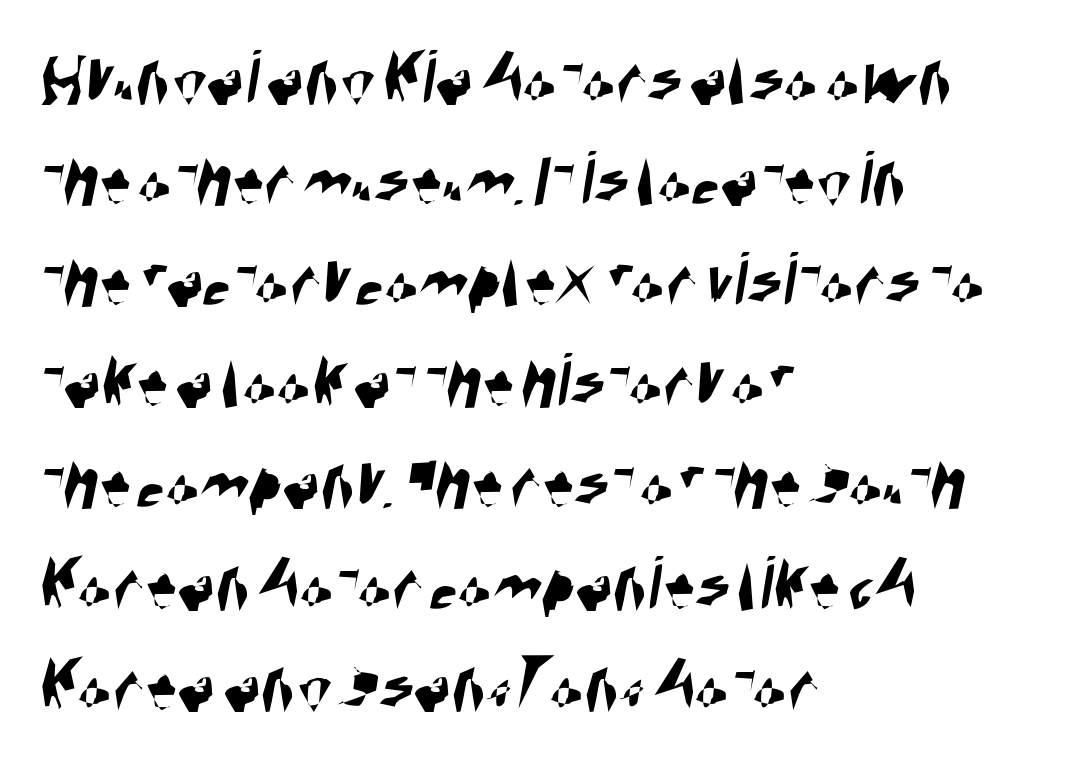
The image shows 79 px condensed sans-serif type; set left-aligned, normal line spacing (1.28x), normal letter spacing, not underlined; high stroke contrast and a large x-height.
